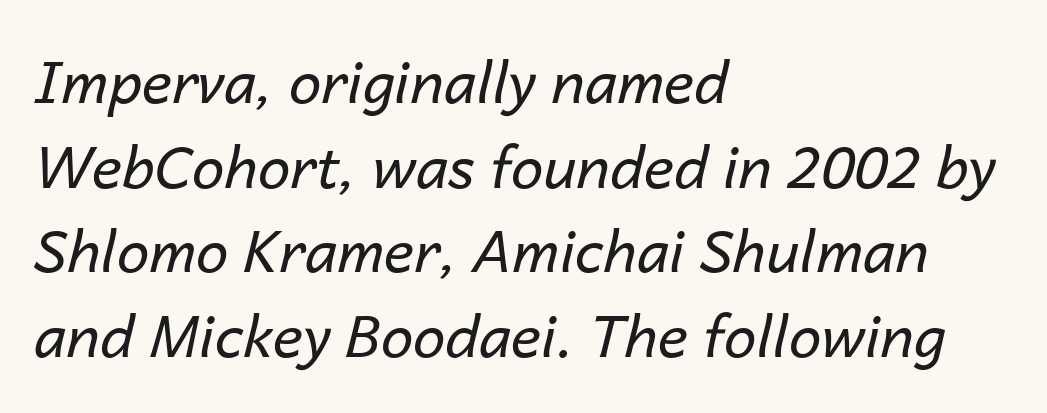
Q: Is the text bold? A: No.
Q: Is the text italic (slanted)? A: Yes, it leans right by about 14 degrees.
Q: Is the text underlined? A: No.
Q: How is the paragraph aligned? A: Left-aligned.
Q: Is the spacing between letters normal or unusually wide? A: Normal.
Q: Is the spacing between lines tight, normal or loose? A: Normal.
Q: Width (condensed, normal, or wide)? A: Normal.
Q: Stroke contrast? A: Low.
Q: x-height? A: Medium.
Q: Monospaced? A: No.
